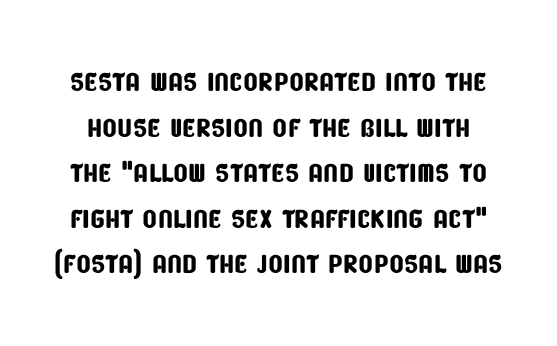
{"serif": "no", "width": "condensed", "stroke_contrast": "low", "x_height": "large", "monospaced": "no", "underline": "no", "line_spacing_ratio": 1.2, "letter_spacing": "normal", "letter_spacing_em": 0.0, "glyph_px": 38}
